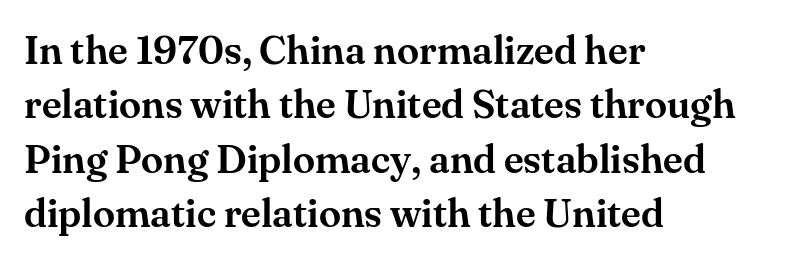
This rendering leaves character spacing at its baseline value. You can tell it's not italic because the verticals are truly vertical. Normally led — the rows are evenly, conventionally spaced. Letters rest on an invisible, unmarked baseline.
